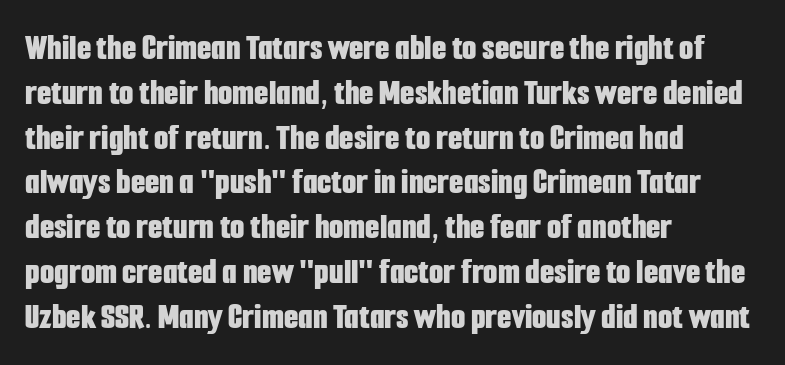
I'd call this a sans setting — the letters go barefoot. No word sits above an underline. These words are printed bold, with thick strokes throughout. Every stem runs plumb, perpendicular to the baseline.
